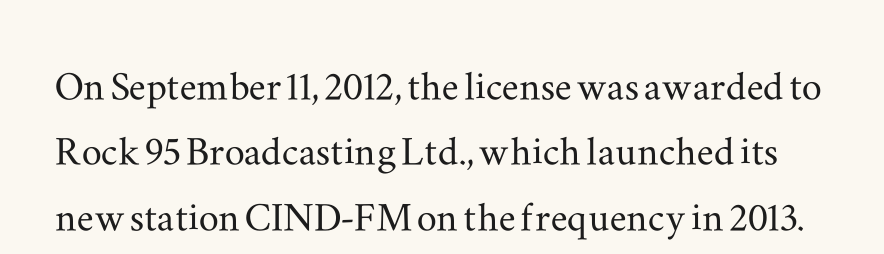
The image shows 50 px wide serif type, upright; set normal line spacing (1.31x), normal letter spacing, not underlined; medium stroke contrast and a small x-height.
